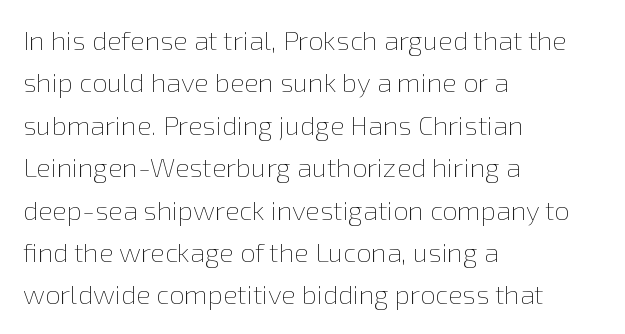
{"italic": "no", "bold": "no", "underline": "no", "align": "left", "line_spacing": "normal", "line_spacing_ratio": 1.57, "letter_spacing": "normal", "letter_spacing_em": 0.0, "glyph_px": 27}
